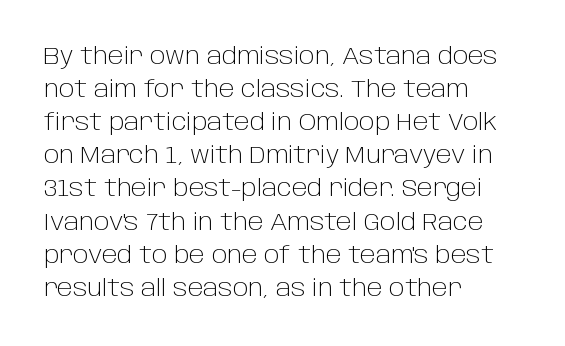
Q: Is the text bold? A: No.
Q: Is the text italic (slanted)? A: No, it is upright.
Q: Is the text underlined? A: No.
Q: How is the paragraph aligned? A: Left-aligned.
Q: Is the spacing between letters normal or unusually wide? A: Normal.
Q: Is the spacing between lines tight, normal or loose? A: Normal.
